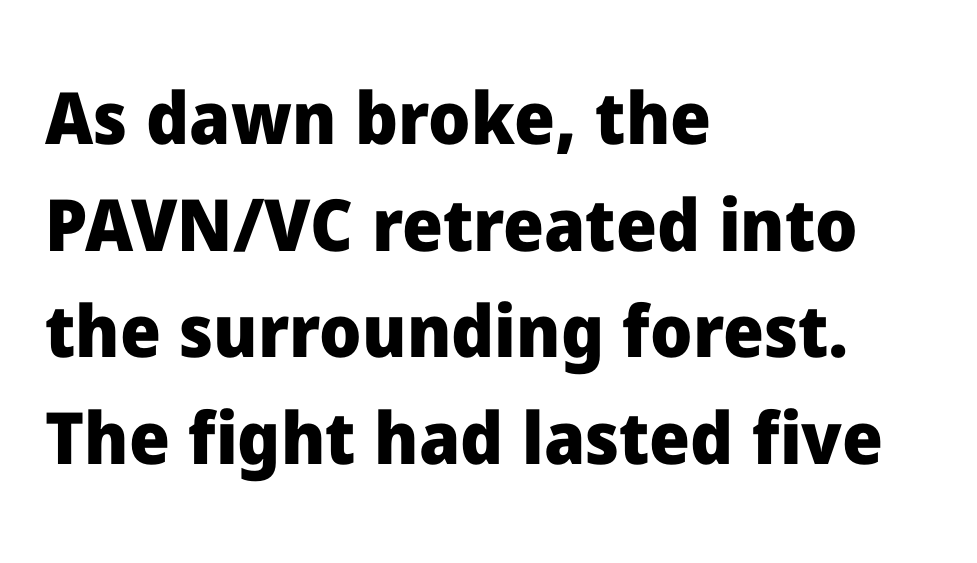
{"serif": "no", "italic": "no", "bold": "yes", "weight": "heavy", "width": "normal", "stroke_contrast": "low", "x_height": "medium", "monospaced": "no", "underline": "no", "align": "left", "line_spacing": "normal", "line_spacing_ratio": 1.48, "letter_spacing": "normal", "letter_spacing_em": 0.0, "glyph_px": 72}
